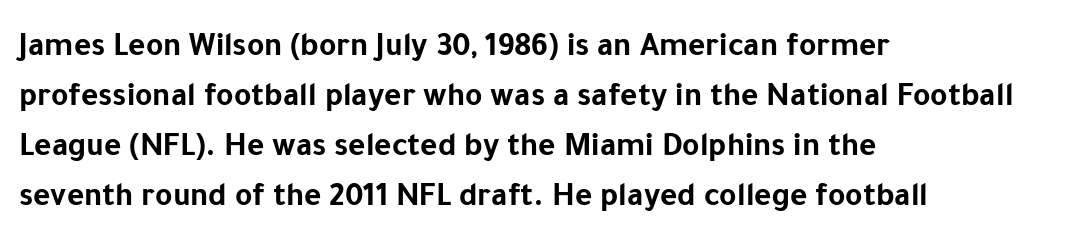
The image shows 33 px bold sans-serif type, upright; set left-aligned, normal line spacing (1.52x), normal letter spacing, not underlined; low stroke contrast and a medium x-height.
